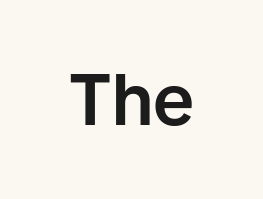
The image shows 73 px semibold sans-serif type, upright; set normal letter spacing, not underlined; low stroke contrast and a medium x-height.
